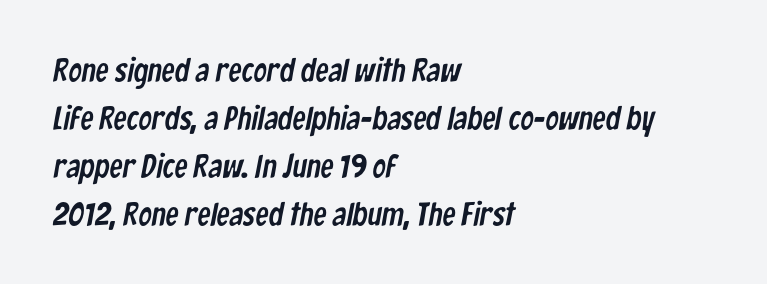
Q: Is the typeface a serif or a sans-serif typeface? A: Sans-serif.
Q: Is the text underlined? A: No.
Q: How is the paragraph aligned? A: Left-aligned.
Q: Is the spacing between letters normal or unusually wide? A: Normal.
Q: Is the spacing between lines tight, normal or loose? A: Normal.
Q: Width (condensed, normal, or wide)? A: Condensed.
Q: Stroke contrast? A: Low.
Q: x-height? A: Medium.
Q: Monospaced? A: No.
